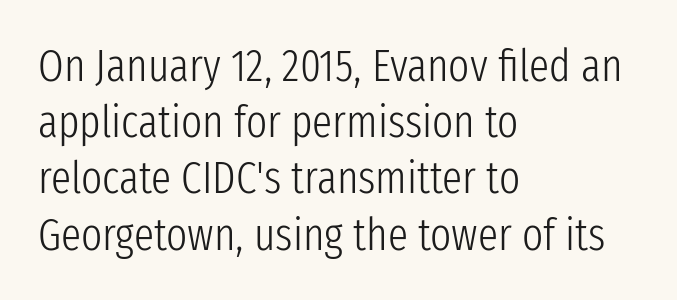
The image shows 45 px light, condensed sans-serif type, upright; set left-aligned, normal line spacing (1.25x), normal letter spacing, not underlined; low stroke contrast and a medium x-height.
